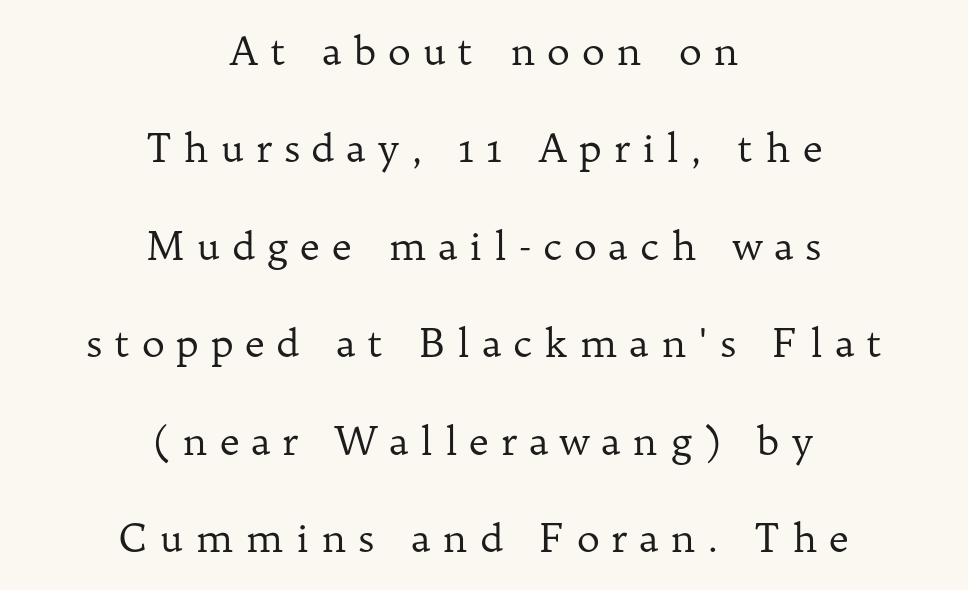
{"serif": "yes", "italic": "no", "bold": "no", "weight": "regular", "width": "normal", "stroke_contrast": "low", "x_height": "medium", "monospaced": "no", "underline": "no", "align": "center", "line_spacing": "loose", "line_spacing_ratio": 2.5, "letter_spacing": "wide", "letter_spacing_em": 0.3, "glyph_px": 39}
